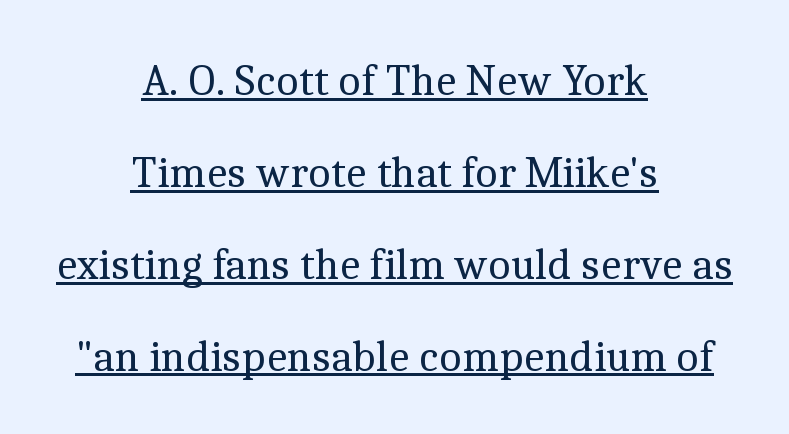
These lines stand farther apart than default settings would place them. Observe the serifs anchoring each vertical stroke in this sample. Words appear dense and cohesive because spacing is normal. The rendering uses natural spacing where letterforms have individual widths.
